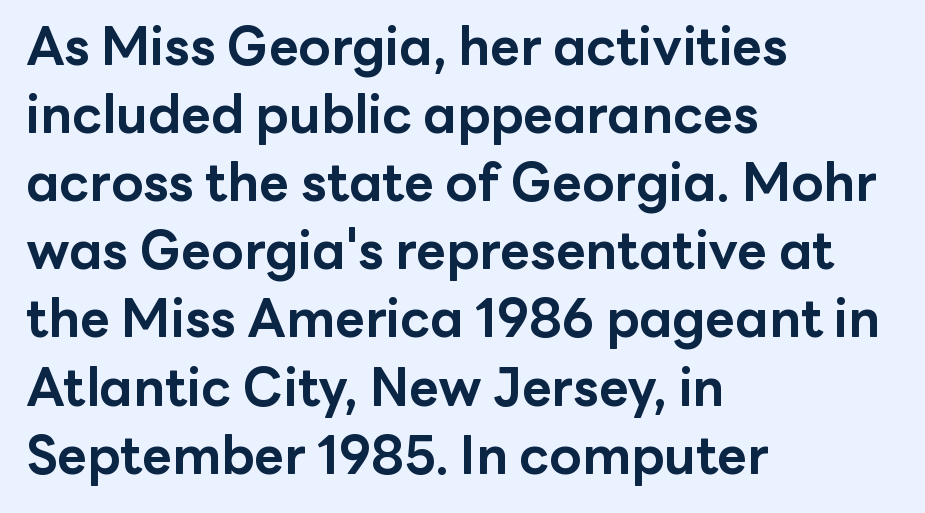
Is the letter spacing exaggerated? No — it looks like the ordinary default. The space directly below the letters is spotless. This is the regular roman posture of the typeface. How would I describe the line gaps? Plain and ordinary. The letters advance in unequal steps, a hallmark of proportional type.
